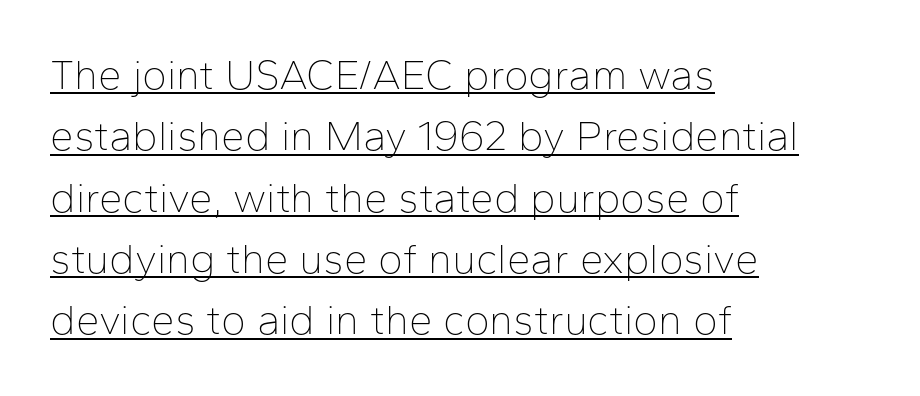
{"serif": "no", "italic": "no", "bold": "no", "weight": "thin", "width": "normal", "stroke_contrast": "low", "x_height": "medium", "monospaced": "no", "underline": "yes", "align": "left", "line_spacing": "normal", "line_spacing_ratio": 1.46, "letter_spacing": "normal", "letter_spacing_em": 0.0, "glyph_px": 42}
